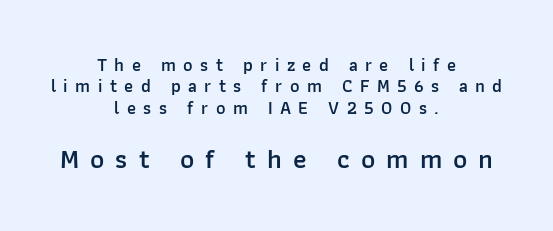
{"italic": "no", "bold": "semi", "underline": "no", "align": "center", "line_spacing_ratio": 1.19, "letter_spacing": "wide", "letter_spacing_em": 0.41, "larger_block": "second", "size_ratio": 1.5, "glyph_px": 27}
